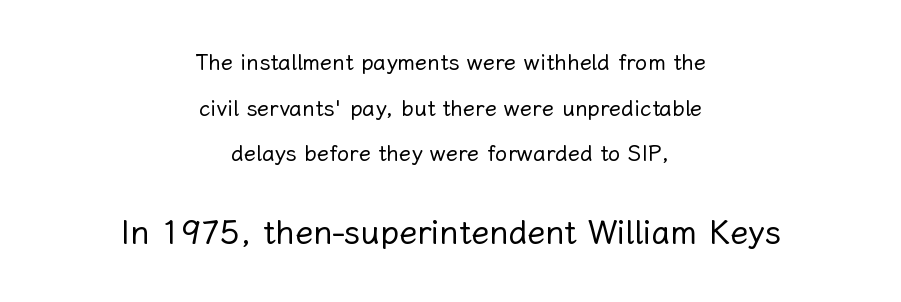
The image shows 33 px regular-weight type, upright; set centered, loose line spacing (2.07x), normal letter spacing, not underlined; the second (bottom) block is 1.5x larger; low stroke contrast and a medium x-height.
